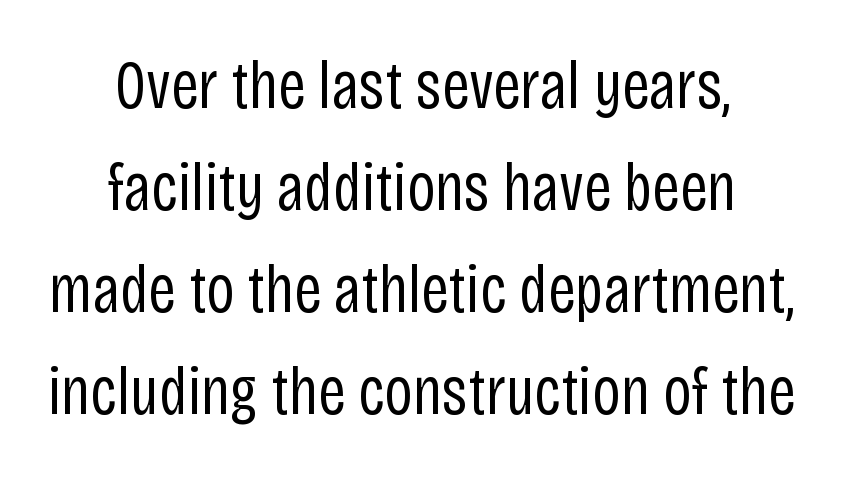
The image shows 68 px regular-weight, condensed sans-serif type, upright; set centered, normal line spacing (1.5x), normal letter spacing, not underlined; low stroke contrast and a large x-height.
